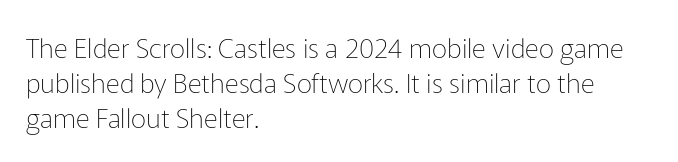
{"italic": "no", "bold": "no", "underline": "no", "align": "left", "line_spacing": "normal", "line_spacing_ratio": 1.29, "letter_spacing": "normal", "letter_spacing_em": 0.0, "glyph_px": 27}
